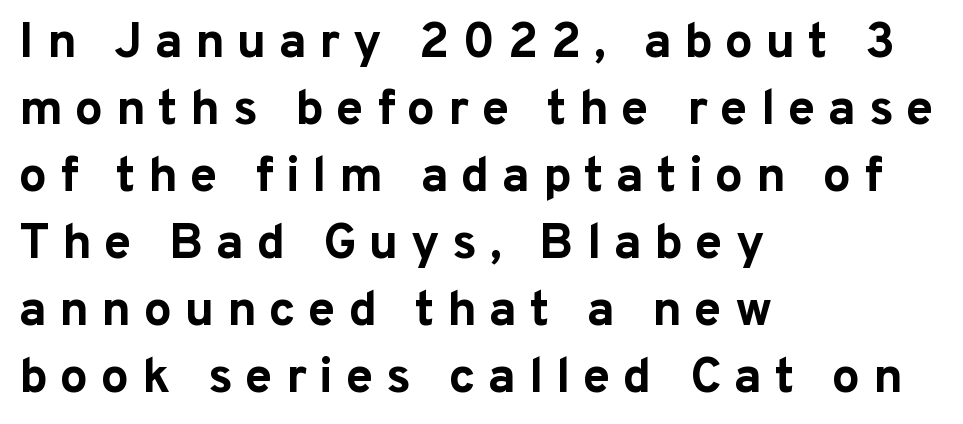
The zone under the glyphs is completely vacant. Quick note: interline space is typical. Looks like regular typesetting: each glyph gets only the width it needs. Typeset ragged right — the left edge is the straight one. Inter-character spacing is expanded well beyond the font's built-in metrics. Classification — sans serif.
